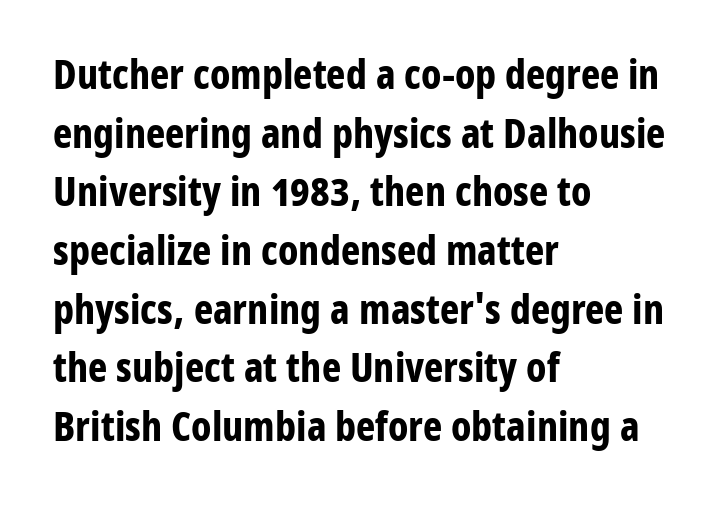
Every stem runs plumb, perpendicular to the baseline. Examine the stroke ends and you'll find no serifs. One glance says typical: line gaps are just what's usual. Does the copy run flush right? No — it runs flush left. Each word holds together tightly as a unit, with standard inter-letter gaps. The baseline area is clear.
